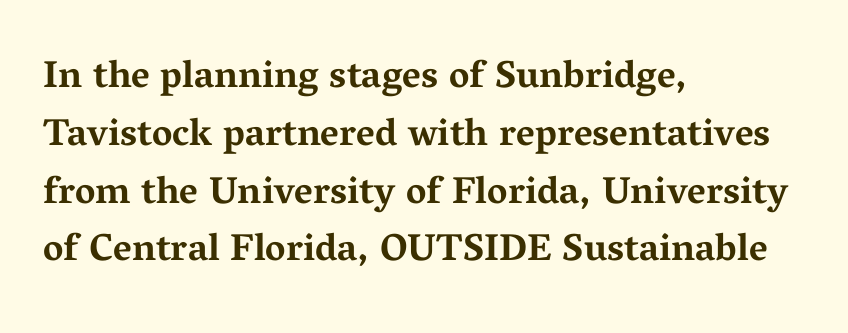
The image shows 38 px bold, wide serif type, upright; set left-aligned, normal line spacing (1.52x), normal letter spacing, not underlined; medium stroke contrast and a medium x-height.
